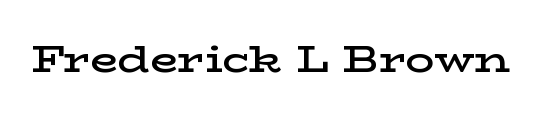
Decoration check: the copy has no underline. How are the letters spaced? Ordinarily, with no added tracking. The letters carry serifs — small finishing strokes at the ends of their stems. Do the letters lean? They stand straight. The face used here is proportionally spaced, like ordinary book or web type. Summary of weight: moderately heavy, a semibold.
